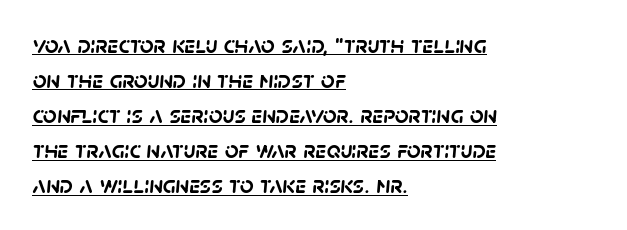
The image shows 24 px bold type; set left-aligned, normal line spacing (1.46x), normal letter spacing, underlined.
